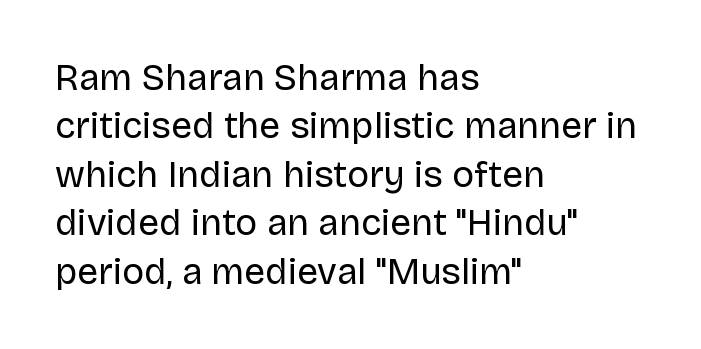
The image shows 37 px regular-weight sans-serif type, upright; set left-aligned, normal line spacing (1.31x), normal letter spacing, not underlined; low stroke contrast and a large x-height.
